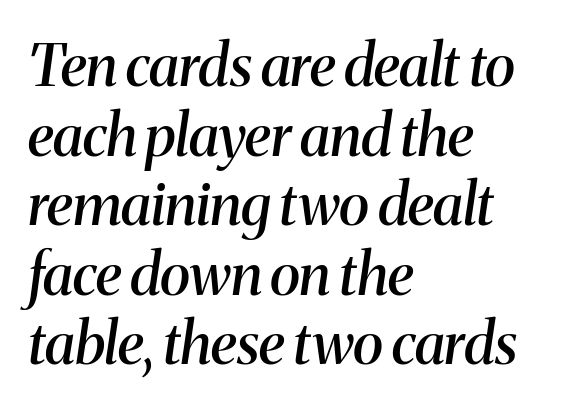
{"serif": "yes", "italic": "yes", "lean": "right", "slant_degrees": 8, "bold": "semi", "weight": "semibold", "width": "normal", "stroke_contrast": "medium", "x_height": "medium", "monospaced": "no", "underline": "no", "align": "left", "line_spacing_ratio": 1.2, "letter_spacing": "normal", "letter_spacing_em": 0.0, "glyph_px": 58}
